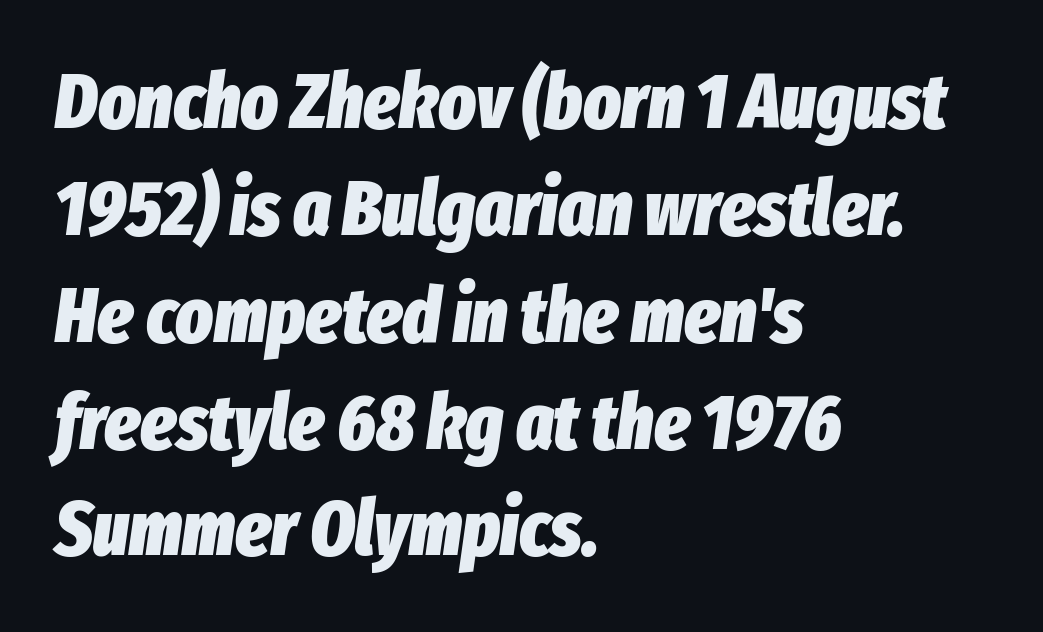
The string is rendered with underlining switched off. Set as a true bold cut, around the 700 mark. The leading is moderate, giving the passage an even texture. The rendering uses natural spacing where letterforms have individual widths.
